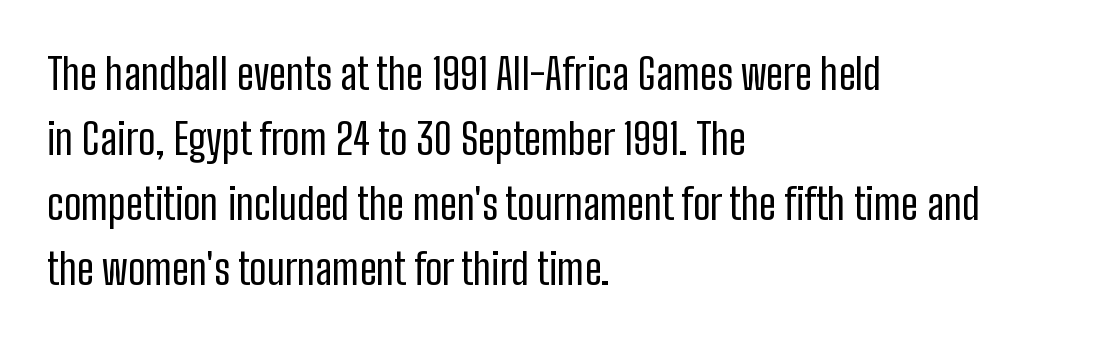
{"serif": "no", "italic": "no", "bold": "no", "weight": "regular", "width": "condensed", "stroke_contrast": "low", "x_height": "medium", "monospaced": "no", "underline": "no", "align": "left", "line_spacing": "normal", "line_spacing_ratio": 1.51, "letter_spacing": "normal", "letter_spacing_em": 0.0, "glyph_px": 43}
